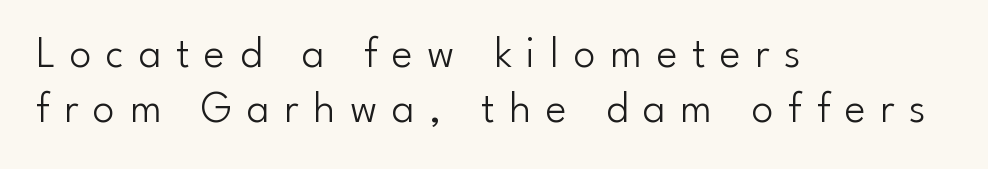
The zone under the glyphs is completely vacant. Look at the bottom of the vertical strokes: they stop flat, with no serifs. Character widths vary here, with narrow letters taking less room than wide ones. The letters stand straight up with perfectly vertical stems.
